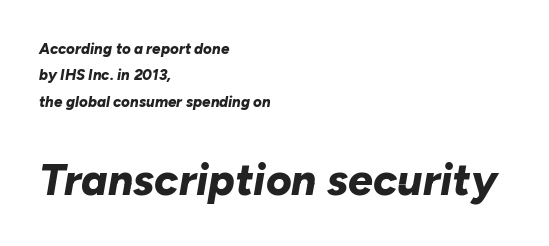
The image shows 44 px bold type, italic (leaning right); set left-aligned, line spacing 1.76x, normal letter spacing, not underlined; the second (bottom) block is 2.93x larger; low stroke contrast and a medium x-height.
